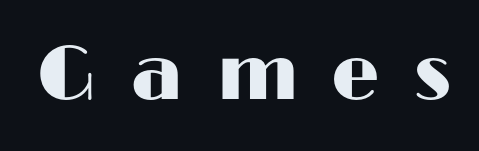
The image shows 77 px wide sans-serif type, upright; set unusually wide letter spacing (+0.42 em), not underlined; high stroke contrast and a medium x-height.
